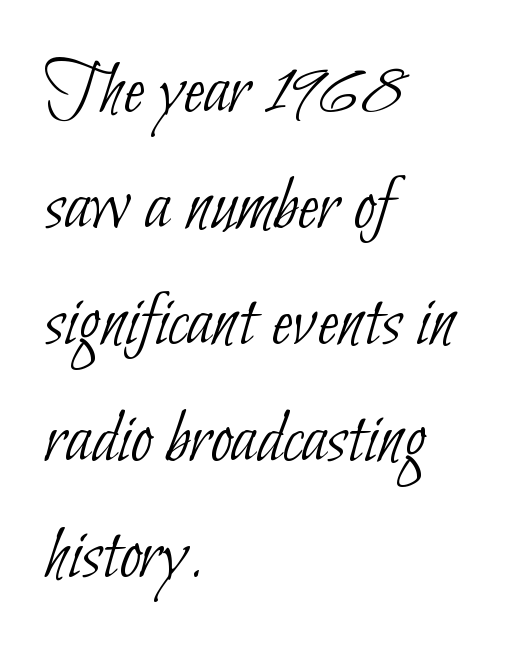
{"serif": "no", "bold": "no", "weight": "thin", "width": "condensed", "stroke_contrast": "low", "x_height": "small", "monospaced": "no", "underline": "no", "align": "left", "line_spacing": "normal", "line_spacing_ratio": 1.49, "letter_spacing": "normal", "letter_spacing_em": 0.0, "glyph_px": 78}
